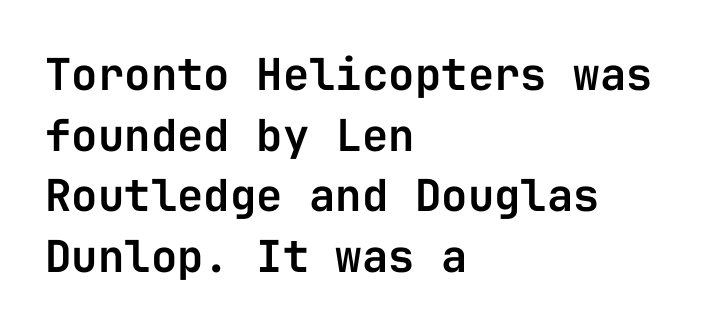
The font's upright variant was chosen for this text. The gap between lines stays unmarked. Serif or sans? Sans — the stroke terminals are bare. This rendering uses left alignment, leaving the right contour irregular. A typesetter would call this leading conventional body-copy spacing.
